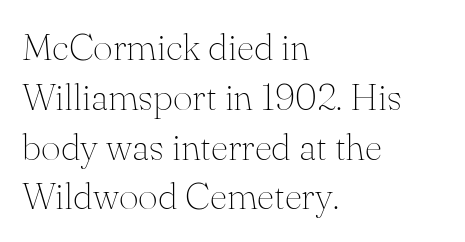
Q: Is the text bold? A: No.
Q: Is the text italic (slanted)? A: No, it is upright.
Q: Is the typeface a serif or a sans-serif typeface? A: Serif.
Q: Is the text underlined? A: No.
Q: How is the paragraph aligned? A: Left-aligned.
Q: Is the spacing between letters normal or unusually wide? A: Normal.
Q: Is the spacing between lines tight, normal or loose? A: Normal.
Q: Width (condensed, normal, or wide)? A: Normal.
Q: Stroke contrast? A: Medium.
Q: x-height? A: Small.
Q: Monospaced? A: No.
